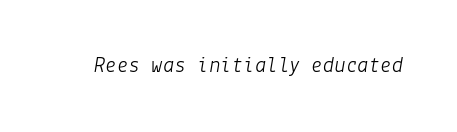
Q: Is the text bold? A: No.
Q: Is the text italic (slanted)? A: Yes, it leans right by about 9 degrees.
Q: Is the text underlined? A: No.
Q: Is the spacing between letters normal or unusually wide? A: Normal.
